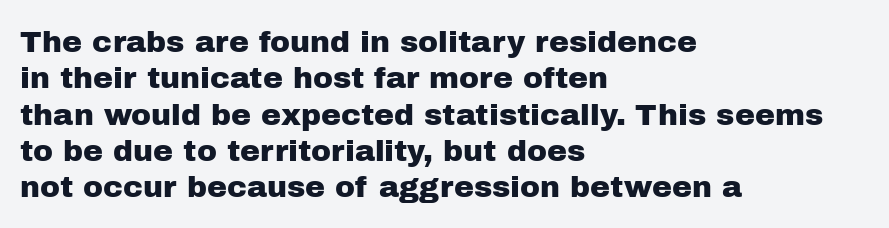
Nobody drew a line under any word here. These lines are composed in type without serifs. The compositor pushed each line to the left boundary. Students, note that the glyphs here touch the page at normal intervals.
